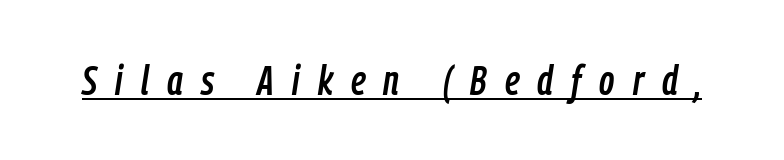
Q: Is the text italic (slanted)? A: Yes, it leans right by about 9 degrees.
Q: Is the text underlined? A: Yes.
Q: Is the spacing between letters normal or unusually wide? A: Unusually wide.
Q: Width (condensed, normal, or wide)? A: Condensed.
Q: Stroke contrast? A: Low.
Q: x-height? A: Medium.
Q: Monospaced? A: No.
